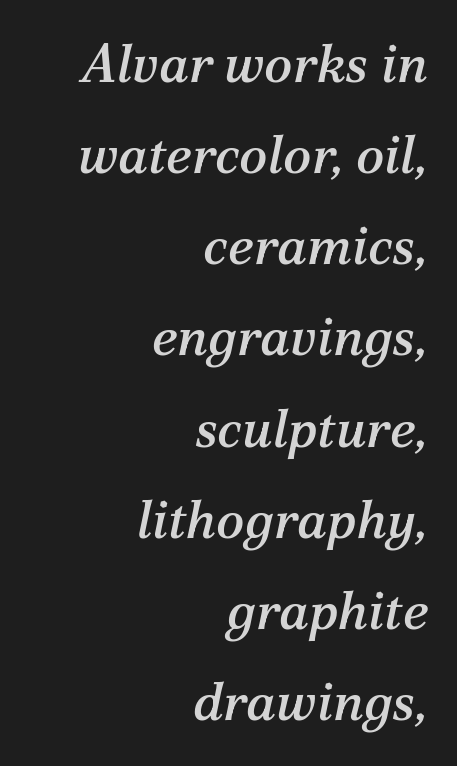
Q: Is the text italic (slanted)? A: Yes, it leans right by about 12 degrees.
Q: Is the typeface a serif or a sans-serif typeface? A: Serif.
Q: Is the text underlined? A: No.
Q: How is the paragraph aligned? A: Right-aligned.
Q: Is the spacing between letters normal or unusually wide? A: Normal.
Q: Width (condensed, normal, or wide)? A: Normal.
Q: Stroke contrast? A: Medium.
Q: x-height? A: Medium.
Q: Monospaced? A: No.
